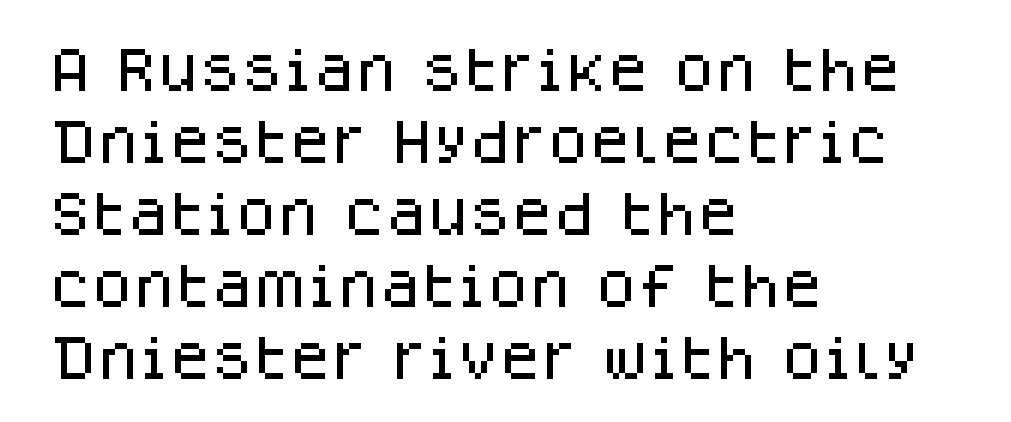
The image shows 48 px sans-serif type, upright; set left-aligned, normal line spacing (1.5x), normal letter spacing, not underlined; low stroke contrast and a large x-height.
